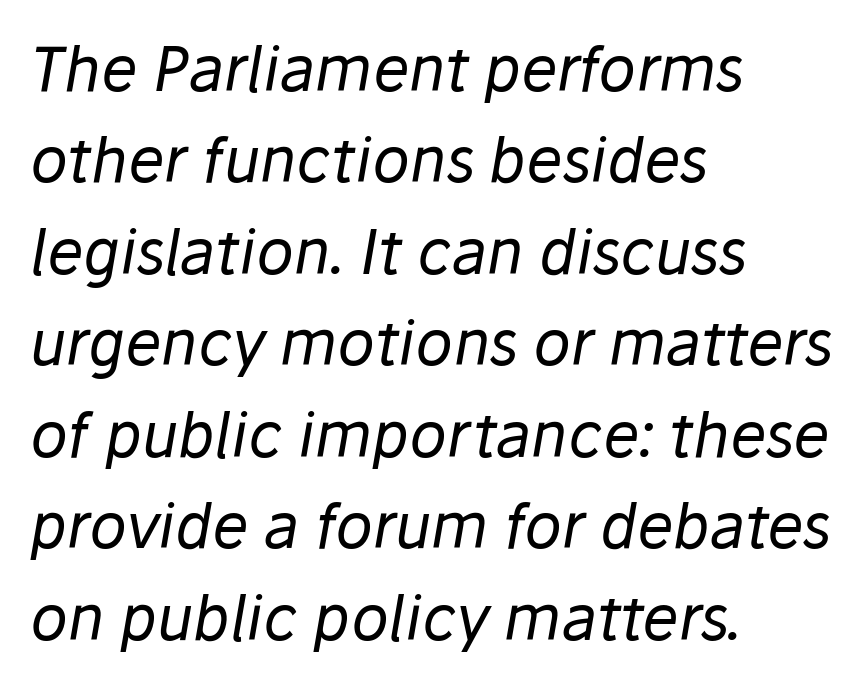
Q: Is the text bold? A: No.
Q: Is the text italic (slanted)? A: Yes, it leans right by about 10 degrees.
Q: Is the text underlined? A: No.
Q: How is the paragraph aligned? A: Left-aligned.
Q: Is the spacing between letters normal or unusually wide? A: Normal.
Q: Is the spacing between lines tight, normal or loose? A: Normal.
Q: Width (condensed, normal, or wide)? A: Normal.
Q: Stroke contrast? A: Low.
Q: x-height? A: Medium.
Q: Monospaced? A: No.
